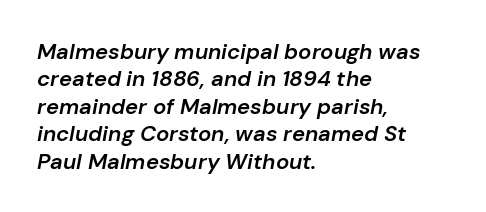
{"italic": "yes", "lean": "right", "slant_degrees": 10, "bold": "semi", "underline": "no", "align": "left", "line_spacing": "normal", "line_spacing_ratio": 1.25, "letter_spacing": "normal", "letter_spacing_em": 0.0, "glyph_px": 22}
